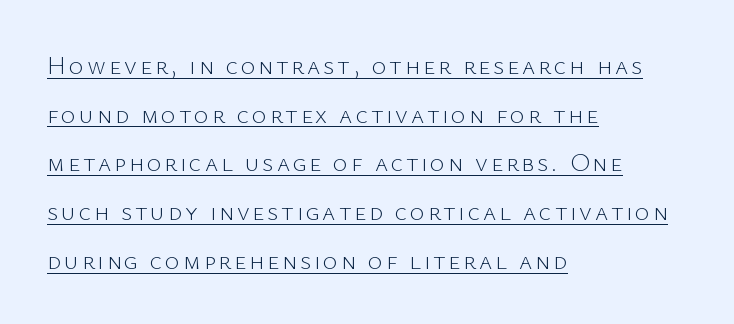
Loosely led — the rows are spread out. The words here are underlined. Stem width sits at or under what a default text font uses. This is roman type, the default non-slanted kind. Teacher's note: observe the even left margin — that is flush-left alignment.
